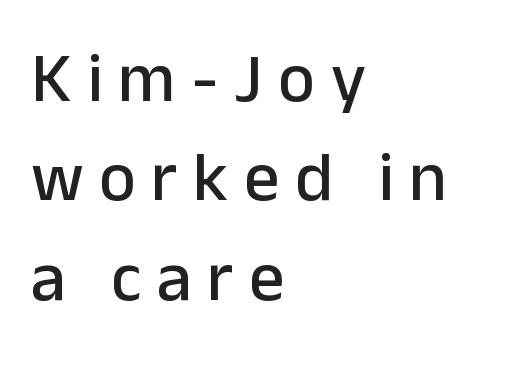
Q: Is the text italic (slanted)? A: No, it is upright.
Q: Is the typeface a serif or a sans-serif typeface? A: Sans-serif.
Q: Is the text underlined? A: No.
Q: How is the paragraph aligned? A: Left-aligned.
Q: Is the spacing between letters normal or unusually wide? A: Unusually wide.
Q: Is the spacing between lines tight, normal or loose? A: Normal.
Q: Width (condensed, normal, or wide)? A: Normal.
Q: Stroke contrast? A: Low.
Q: x-height? A: Medium.
Q: Monospaced? A: No.
